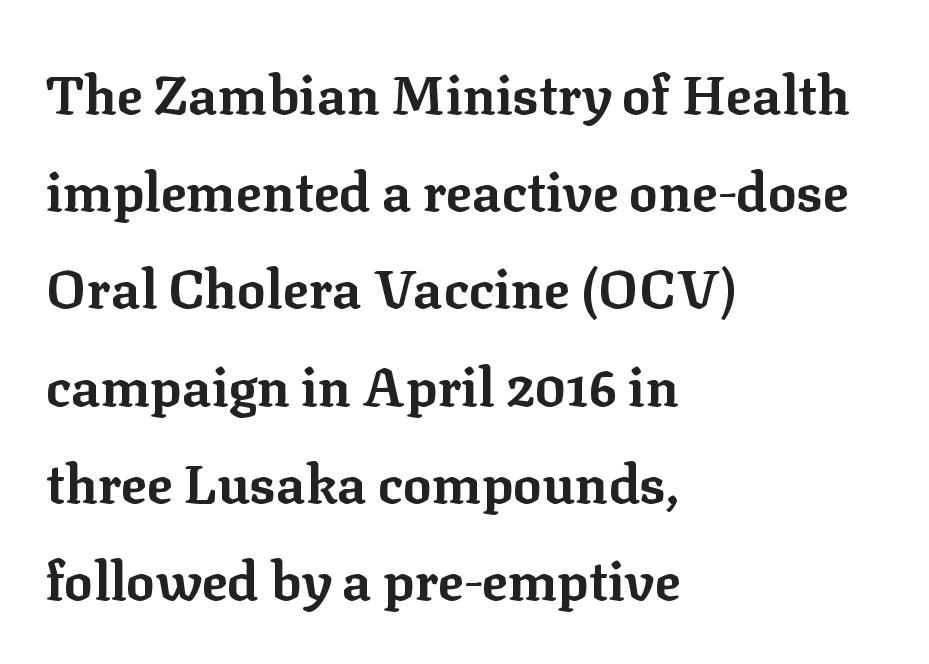
The image shows 54 px bold serif type, upright; set left-aligned, line spacing 1.8x, normal letter spacing, not underlined; low stroke contrast and a medium x-height.
